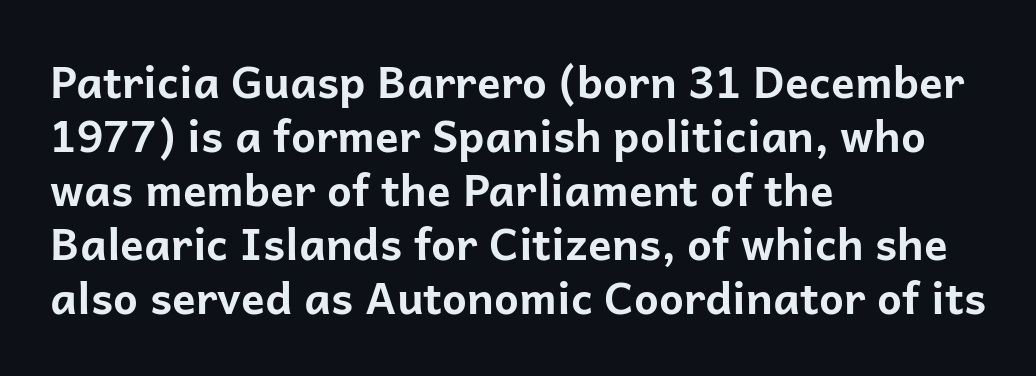
The image shows 44 px bold sans-serif type, upright; set left-aligned, line spacing 1.23x, normal letter spacing, not underlined; low stroke contrast and a medium x-height.
